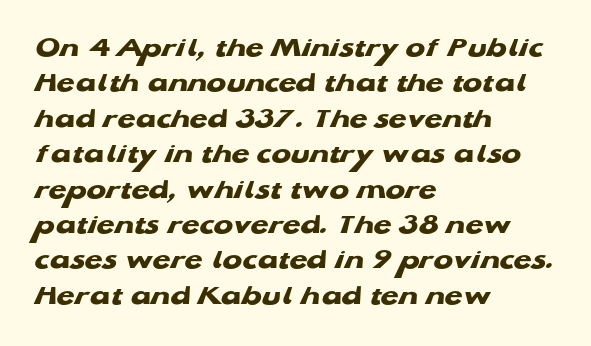
Q: Is the text bold? A: Yes.
Q: Is the typeface a serif or a sans-serif typeface? A: Sans-serif.
Q: Is the text underlined? A: No.
Q: How is the paragraph aligned? A: Left-aligned.
Q: Is the spacing between letters normal or unusually wide? A: Normal.
Q: Width (condensed, normal, or wide)? A: Wide.
Q: Stroke contrast? A: Low.
Q: x-height? A: Medium.
Q: Monospaced? A: No.
